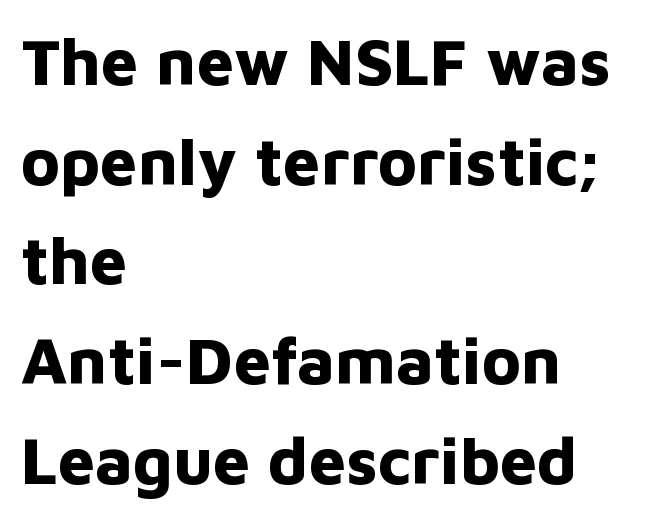
Q: Is the text bold? A: Yes.
Q: Is the text italic (slanted)? A: No, it is upright.
Q: Is the typeface a serif or a sans-serif typeface? A: Sans-serif.
Q: Is the text underlined? A: No.
Q: How is the paragraph aligned? A: Left-aligned.
Q: Is the spacing between letters normal or unusually wide? A: Normal.
Q: Is the spacing between lines tight, normal or loose? A: Normal.
Q: Width (condensed, normal, or wide)? A: Normal.
Q: Stroke contrast? A: Low.
Q: x-height? A: Medium.
Q: Monospaced? A: No.
